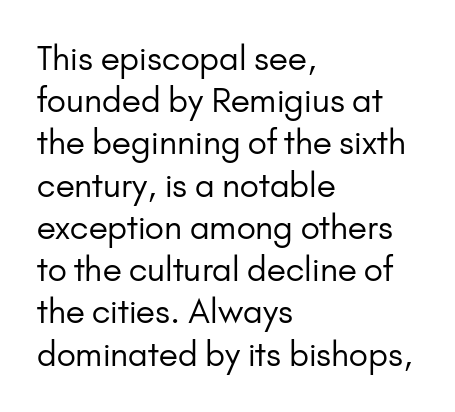
Q: Is the text bold? A: No.
Q: Is the text italic (slanted)? A: No, it is upright.
Q: Is the typeface a serif or a sans-serif typeface? A: Sans-serif.
Q: Is the text underlined? A: No.
Q: How is the paragraph aligned? A: Left-aligned.
Q: Is the spacing between letters normal or unusually wide? A: Normal.
Q: Is the spacing between lines tight, normal or loose? A: Normal.
Q: Width (condensed, normal, or wide)? A: Normal.
Q: Stroke contrast? A: Low.
Q: x-height? A: Small.
Q: Monospaced? A: No.
